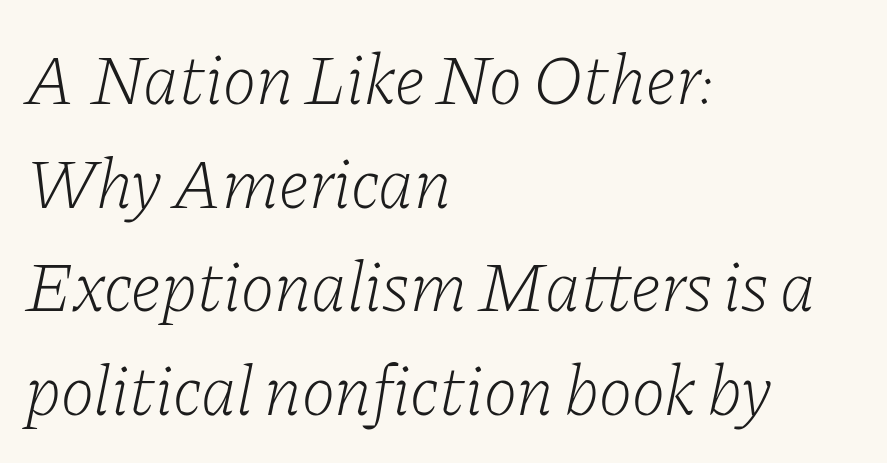
{"serif": "yes", "italic": "yes", "lean": "right", "slant_degrees": 11, "bold": "no", "weight": "light", "width": "normal", "stroke_contrast": "low", "x_height": "medium", "monospaced": "no", "underline": "no", "align": "left", "line_spacing": "normal", "line_spacing_ratio": 1.46, "letter_spacing": "normal", "letter_spacing_em": 0.0, "glyph_px": 71}
